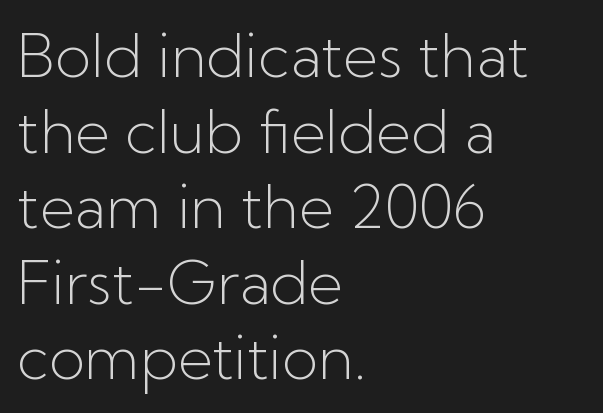
Q: Is the text bold? A: No.
Q: Is the text italic (slanted)? A: No, it is upright.
Q: Is the typeface a serif or a sans-serif typeface? A: Sans-serif.
Q: Is the text underlined? A: No.
Q: How is the paragraph aligned? A: Left-aligned.
Q: Is the spacing between letters normal or unusually wide? A: Normal.
Q: Is the spacing between lines tight, normal or loose? A: Normal.
Q: Width (condensed, normal, or wide)? A: Normal.
Q: Stroke contrast? A: Low.
Q: x-height? A: Medium.
Q: Monospaced? A: No.
